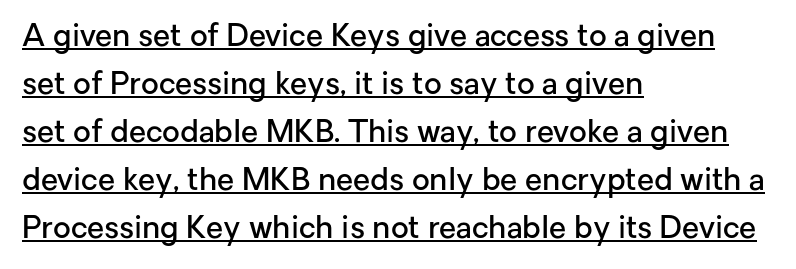
The image shows 31 px semibold sans-serif type, upright; set left-aligned, normal line spacing (1.55x), normal letter spacing, underlined; low stroke contrast and a medium x-height.
